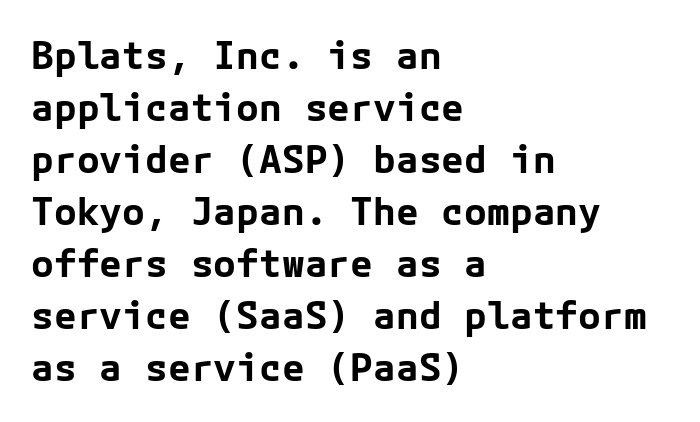
The image shows 38 px bold sans-serif type, upright; set left-aligned, normal line spacing (1.37x), normal letter spacing, not underlined; low stroke contrast and a medium x-height.
